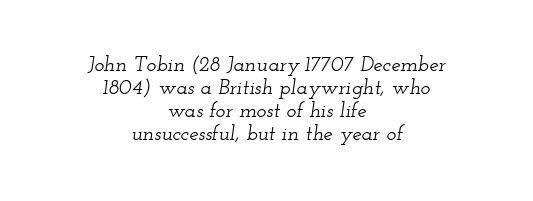
Decoration check: the copy has no underline. The leading is snug, giving the passage a crowded texture. Centered paragraph, ragged on both sides. The passage shown has conventional tracking throughout. The rendering applies a slant to the glyphs.
